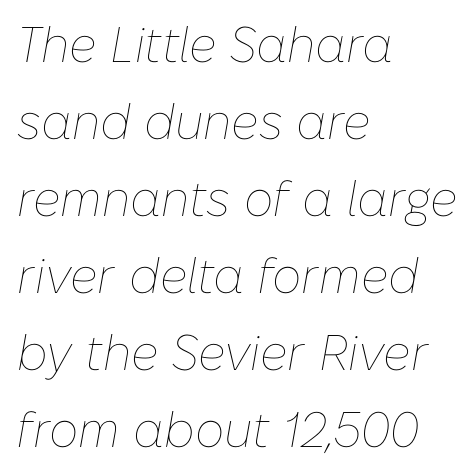
{"italic": "yes", "lean": "right", "slant_degrees": 10, "bold": "no", "weight": "thin", "width": "normal", "stroke_contrast": "low", "x_height": "medium", "monospaced": "no", "underline": "no", "align": "left", "line_spacing": "normal", "line_spacing_ratio": 1.54, "letter_spacing": "normal", "letter_spacing_em": 0.0, "glyph_px": 50}
